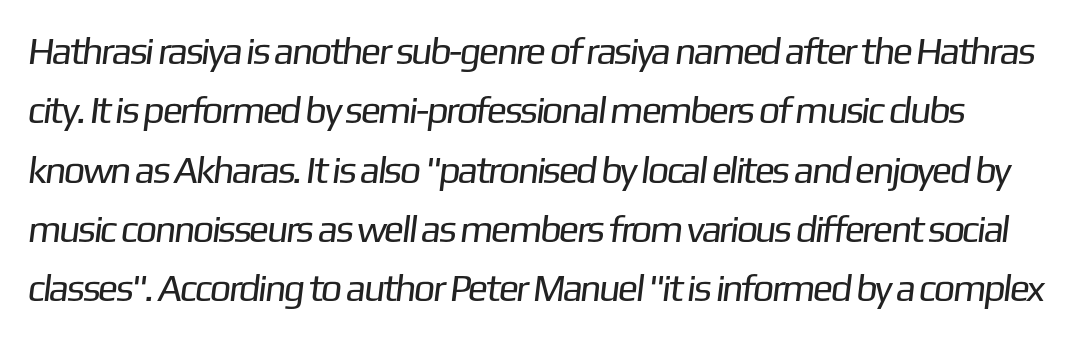
Q: Is the text bold? A: No.
Q: Is the typeface a serif or a sans-serif typeface? A: Sans-serif.
Q: Is the text underlined? A: No.
Q: Is the spacing between letters normal or unusually wide? A: Normal.
Q: Is the spacing between lines tight, normal or loose? A: Normal.
Q: Width (condensed, normal, or wide)? A: Normal.
Q: Stroke contrast? A: Low.
Q: x-height? A: Medium.
Q: Monospaced? A: No.
